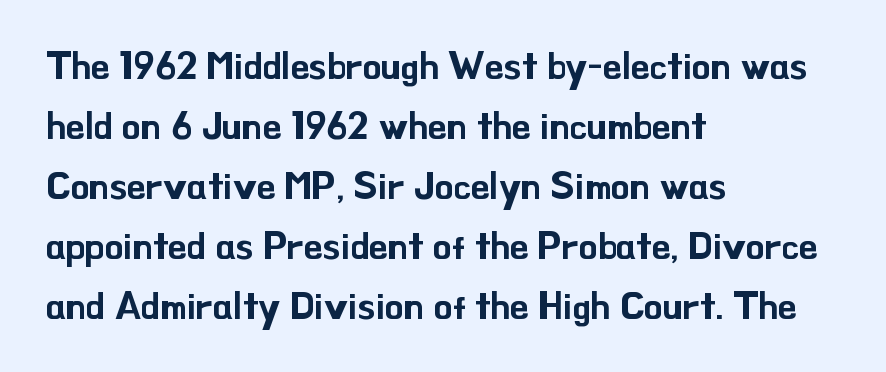
Typographically, this falls in the sans-serif category. A normal amount of white space separates one row of letters from the next. The letterforms sit shoulder to shoulder at normal distance. The typesetter chose a ragged-right arrangement here. The string is rendered with underlining switched off. Notice how the stems are strictly vertical — no italics here.
